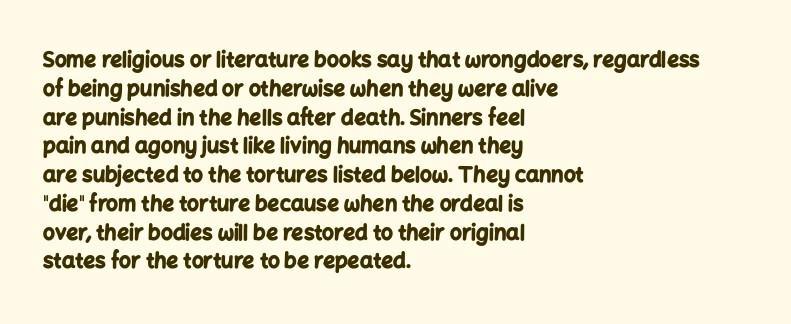
Q: Is the text bold? A: Yes.
Q: Is the text italic (slanted)? A: No, it is upright.
Q: Is the text underlined? A: No.
Q: How is the paragraph aligned? A: Left-aligned.
Q: Is the spacing between letters normal or unusually wide? A: Normal.
Q: Is the spacing between lines tight, normal or loose? A: Normal.
